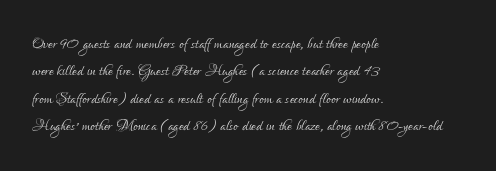
Q: Is the text bold? A: No.
Q: Is the text italic (slanted)? A: Yes.
Q: Is the text underlined? A: No.
Q: How is the paragraph aligned? A: Left-aligned.
Q: Is the spacing between letters normal or unusually wide? A: Normal.
Q: Is the spacing between lines tight, normal or loose? A: Normal.
